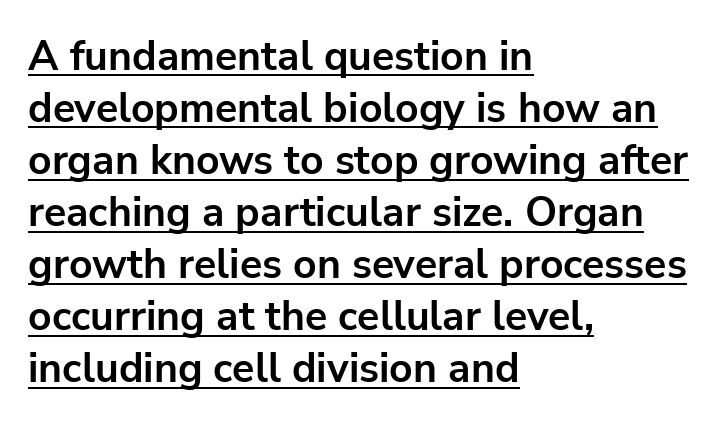
The type is set solid horizontally, with unmodified tracking. Is the type bold? Yes — the strokes are clearly thick and heavy. Line starts are locked; line ends wander. The typography opts for an upright posture over an oblique one.
